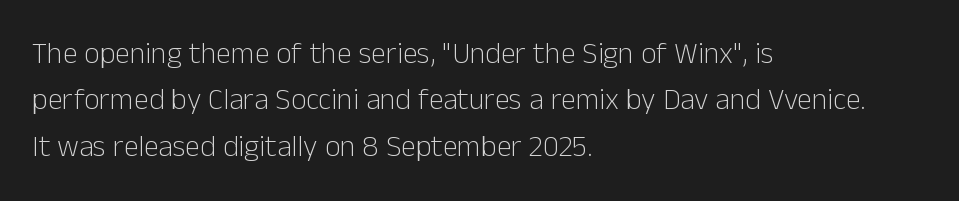
The image shows 30 px light sans-serif type, upright; set left-aligned, normal line spacing (1.55x), normal letter spacing, not underlined; low stroke contrast and a medium x-height.
